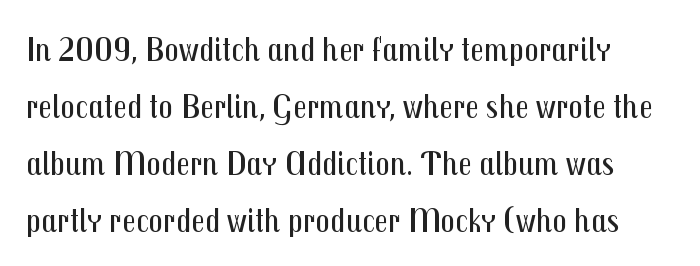
The image shows 36 px regular-weight, condensed sans-serif type, upright; set normal line spacing (1.58x), normal letter spacing, not underlined; medium stroke contrast and a medium x-height.
